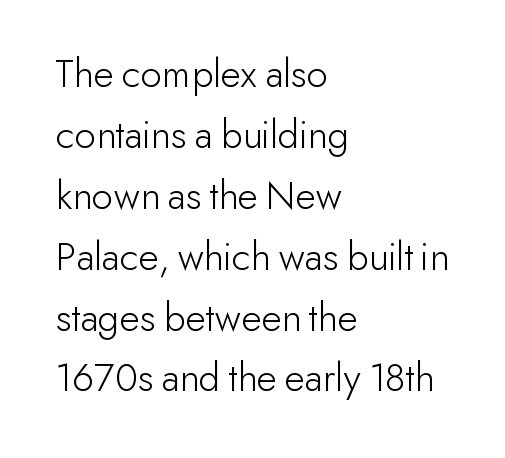
The image shows 42 px light sans-serif type, upright; set left-aligned, normal line spacing (1.45x), normal letter spacing, not underlined; low stroke contrast and a small x-height.
